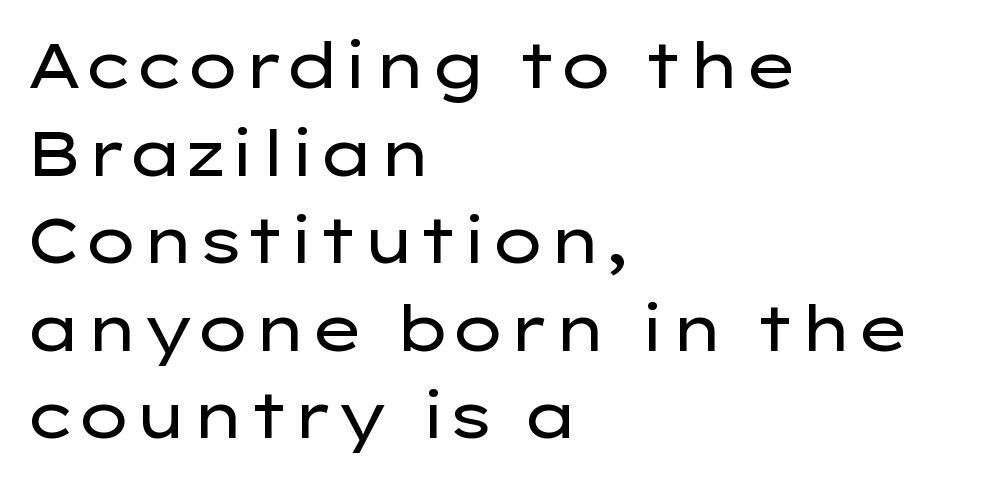
The image shows 63 px regular-weight, wide sans-serif type, upright; set left-aligned, normal line spacing (1.39x), normal letter spacing, not underlined; low stroke contrast and a medium x-height.
